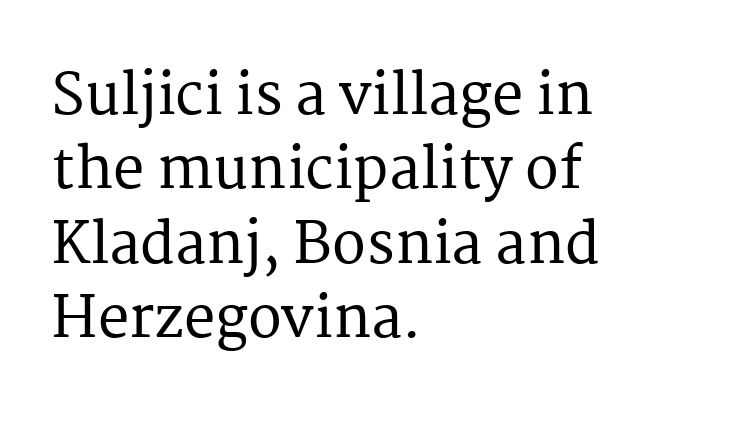
The image shows 56 px serif type, upright; set left-aligned, normal line spacing (1.33x), normal letter spacing, not underlined; medium stroke contrast and a medium x-height.
